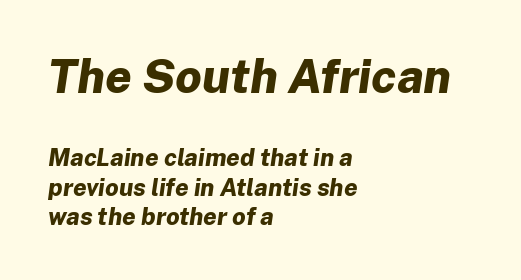
{"italic": "yes", "lean": "right", "slant_degrees": 8, "bold": "yes", "weight": "bold", "width": "normal", "stroke_contrast": "low", "x_height": "medium", "monospaced": "no", "underline": "no", "align": "left", "line_spacing_ratio": 1.23, "letter_spacing": "normal", "letter_spacing_em": 0.0, "larger_block": "first", "size_ratio": 1.96, "glyph_px": 47}
